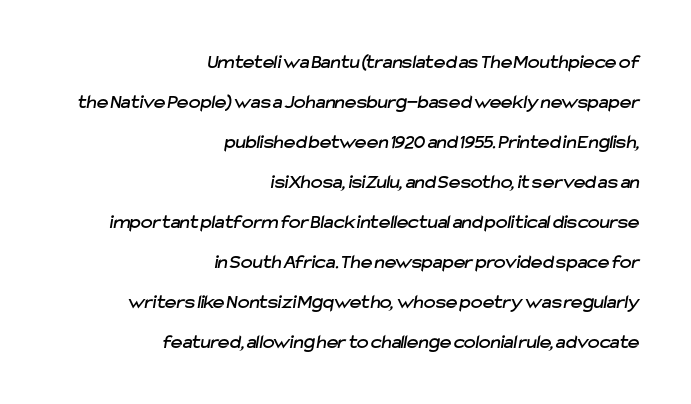
The image shows 20 px text type; set right-aligned, loose line spacing (2.0x), normal letter spacing, not underlined.
